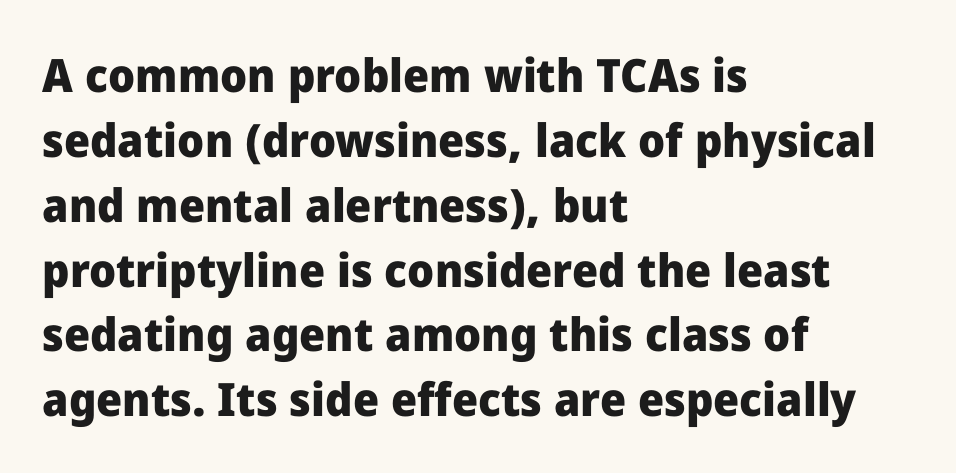
These lines are rendered in a variable-pitch font. Is there much room between lines? A standard amount, neither cramped nor airy. Here the glyphs are tracked normally, forming tight word shapes. The rendering shows plain stroke endings on the letterforms — a sans-serif design. Type without underlining.
